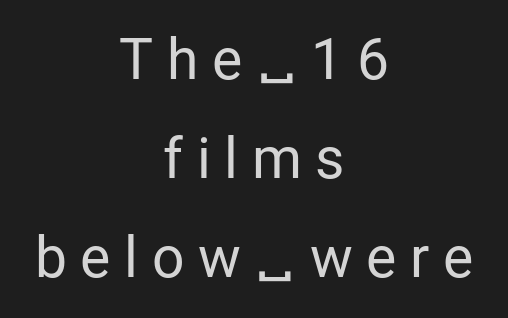
The image shows 57 px regular-weight sans-serif type, upright; set centered, line spacing 1.74x, unusually wide letter spacing (+0.24 em), not underlined; low stroke contrast and a medium x-height.
